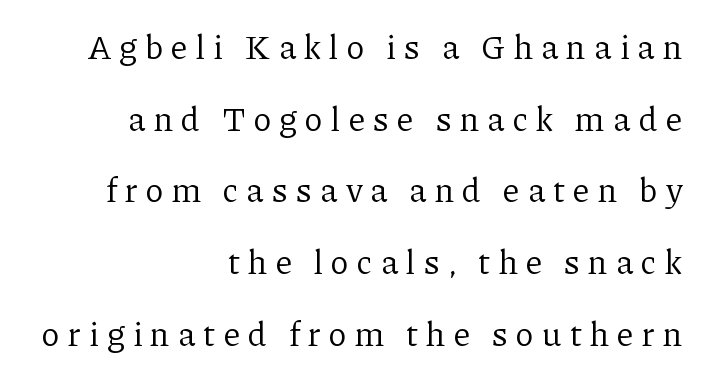
{"serif": "yes", "italic": "no", "bold": "no", "weight": "regular", "width": "normal", "stroke_contrast": "low", "x_height": "medium", "monospaced": "no", "underline": "no", "align": "right", "line_spacing": "loose", "line_spacing_ratio": 2.11, "letter_spacing": "wide", "letter_spacing_em": 0.24, "glyph_px": 34}
